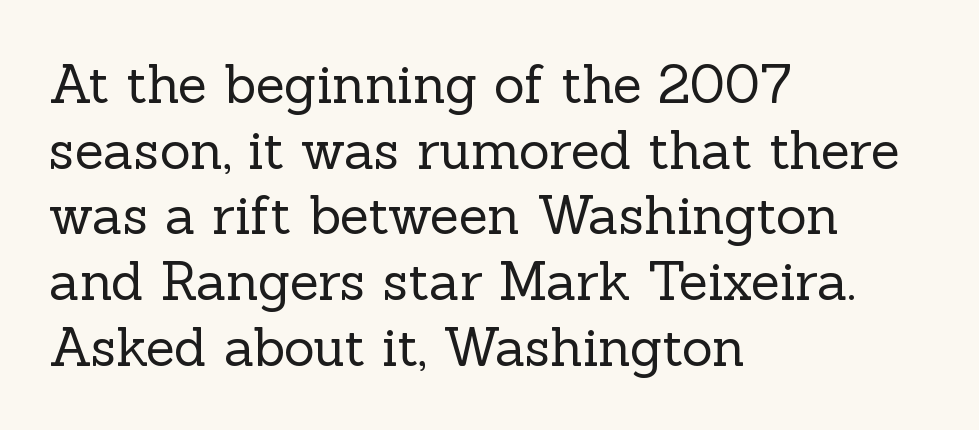
No chunkiness to these letters — they're not bold. The face used here is proportionally spaced, like ordinary book or web type. Glance below the letters and you will spot only blank space. The letters stand straight up with perfectly vertical stems.
